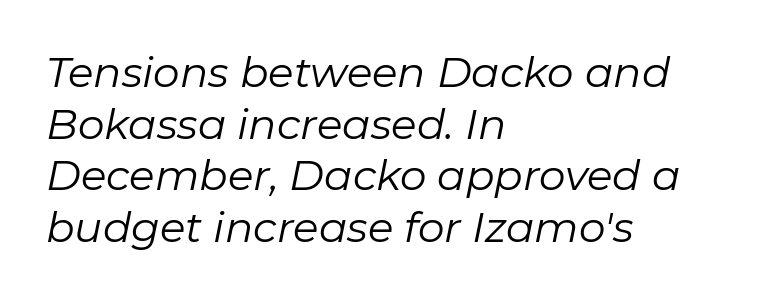
Any mark beneath the type? The region is blank. Is this a fixed-width face? No — the glyphs have proportional, varying widths. Layout note: lines flush left. Does the lettering tilt? It does — this is italic.
